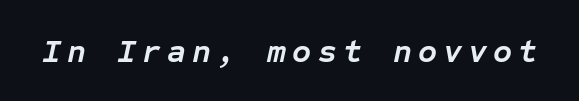
Quick note: underline off. When letters slant like this, we call the style italic. Fixed-width glyphs throughout — classic coding-font behaviour. Caption: bold face, heavy strokes.
